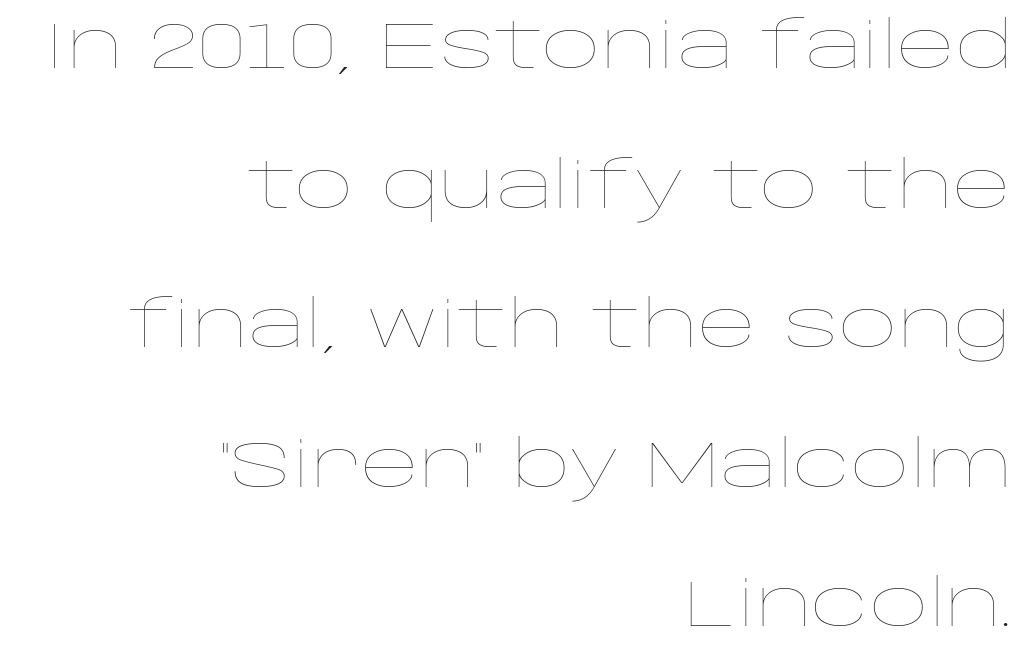
The image shows 64 px thin, wide type, upright; set right-aligned, loose line spacing (2.18x), normal letter spacing, not underlined; low stroke contrast and a large x-height.
